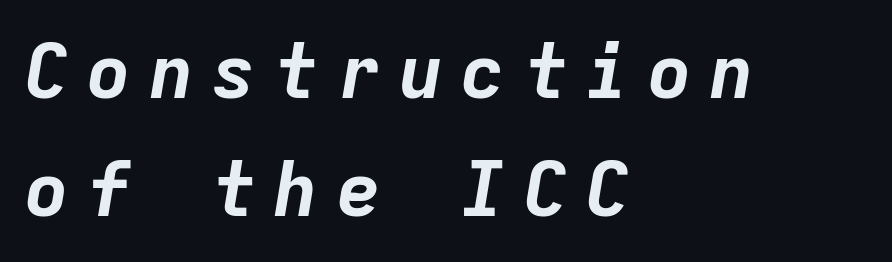
{"italic": "yes", "lean": "right", "slant_degrees": 9, "bold": "yes", "weight": "bold", "width": "normal", "stroke_contrast": "low", "x_height": "medium", "monospaced": "yes", "underline": "no", "align": "left", "line_spacing": "normal", "line_spacing_ratio": 1.55, "letter_spacing": "wide", "letter_spacing_em": 0.22, "glyph_px": 76}
